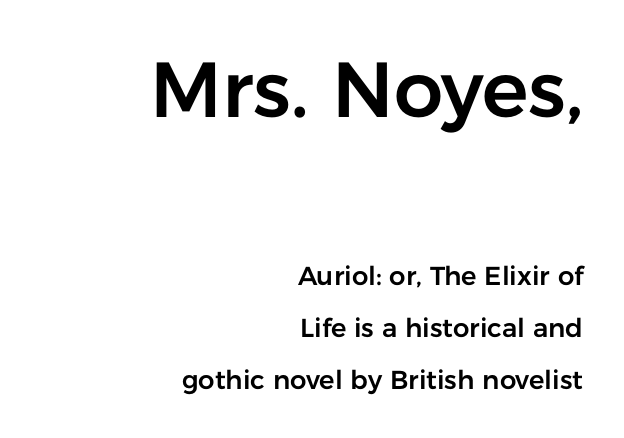
{"serif": "no", "italic": "no", "width": "normal", "stroke_contrast": "low", "x_height": "medium", "monospaced": "no", "underline": "no", "align": "right", "line_spacing": "loose", "line_spacing_ratio": 2.0, "letter_spacing": "normal", "letter_spacing_em": 0.0, "larger_block": "first", "size_ratio": 3.0, "glyph_px": 78}
